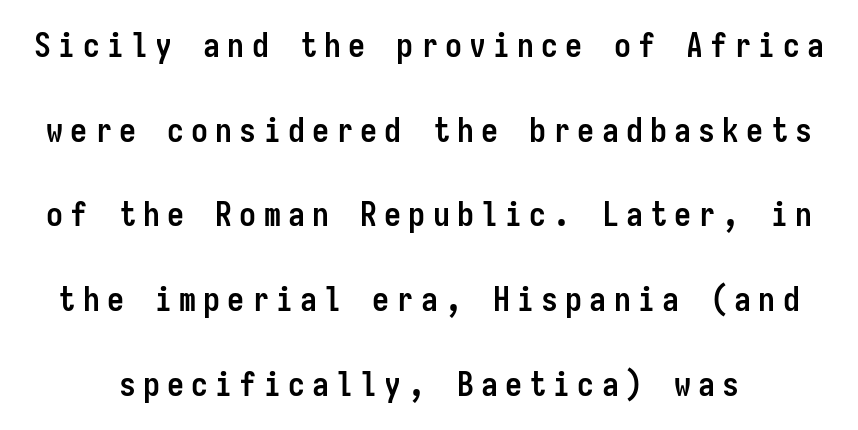
Q: Is the text bold? A: Yes.
Q: Is the text italic (slanted)? A: No, it is upright.
Q: Is the typeface a serif or a sans-serif typeface? A: Sans-serif.
Q: Is the text underlined? A: No.
Q: Is the spacing between letters normal or unusually wide? A: Unusually wide.
Q: Is the spacing between lines tight, normal or loose? A: Loose.
Q: Width (condensed, normal, or wide)? A: Condensed.
Q: Stroke contrast? A: Low.
Q: x-height? A: Medium.
Q: Monospaced? A: Yes.
